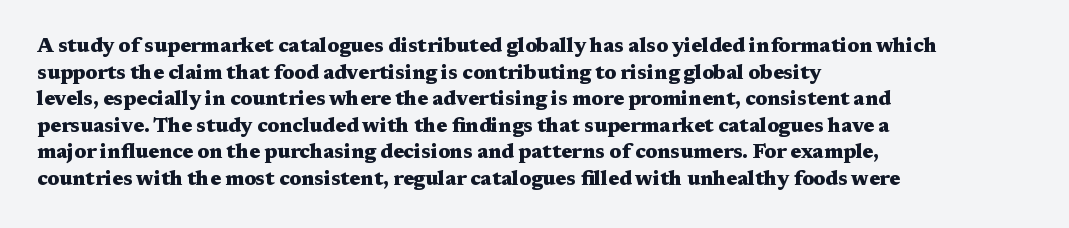
The image shows 20 px bold type, upright; set left-aligned, normal line spacing (1.33x), normal letter spacing, not underlined.
